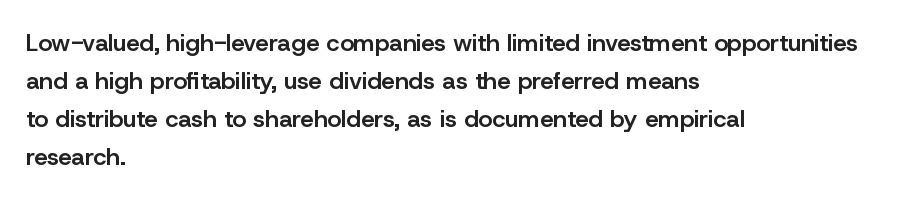
Q: Is the text bold? A: Semi-bold.
Q: Is the text italic (slanted)? A: No, it is upright.
Q: Is the text underlined? A: No.
Q: How is the paragraph aligned? A: Left-aligned.
Q: Is the spacing between letters normal or unusually wide? A: Normal.
Q: Is the spacing between lines tight, normal or loose? A: Normal.
